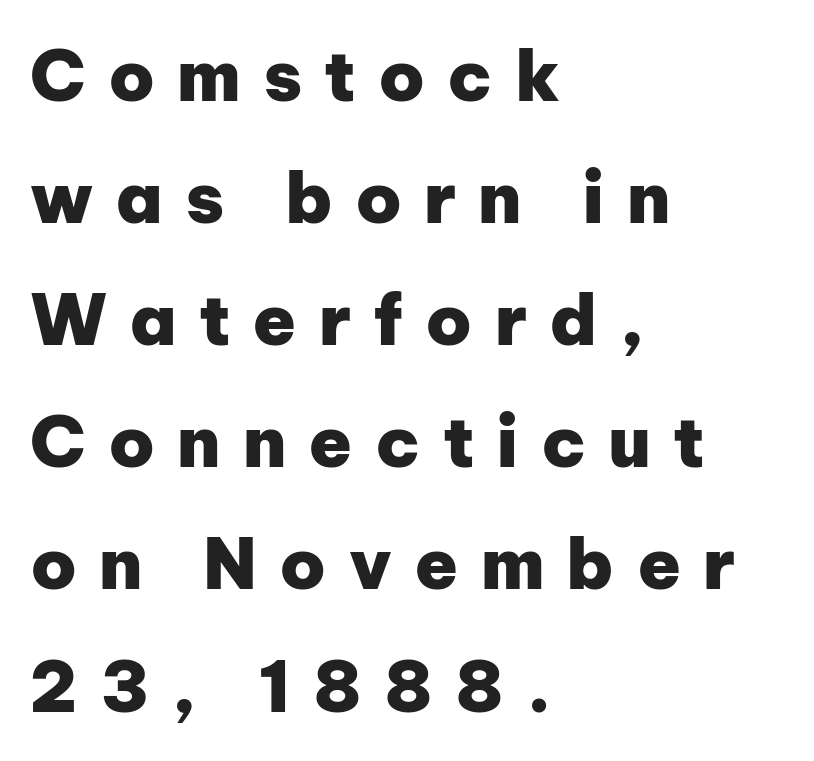
Q: Is the text bold? A: Yes.
Q: Is the text italic (slanted)? A: No, it is upright.
Q: Is the typeface a serif or a sans-serif typeface? A: Sans-serif.
Q: Is the text underlined? A: No.
Q: How is the paragraph aligned? A: Left-aligned.
Q: Is the spacing between letters normal or unusually wide? A: Unusually wide.
Q: Width (condensed, normal, or wide)? A: Normal.
Q: Stroke contrast? A: Low.
Q: x-height? A: Medium.
Q: Monospaced? A: No.
